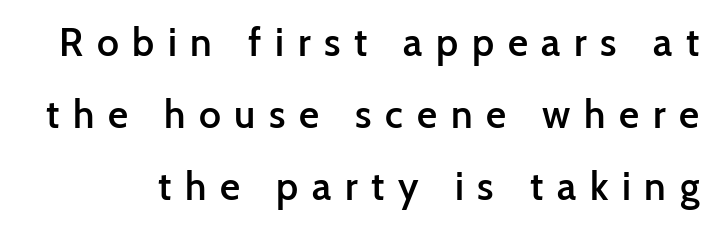
The image shows 39 px semibold sans-serif type, upright; set line spacing 1.84x, unusually wide letter spacing (+0.35 em), not underlined; low stroke contrast and a medium x-height.
